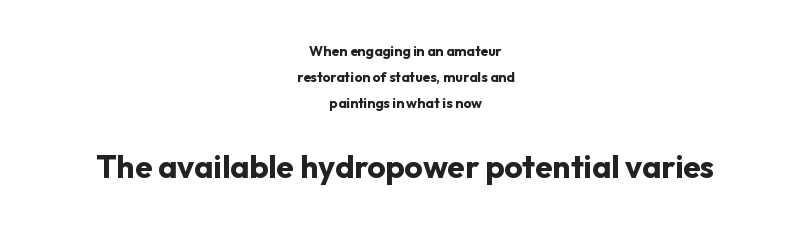
The image shows 32 px bold sans-serif type, upright; set centered, line spacing 1.86x, normal letter spacing, not underlined; the second (bottom) block is 2.29x larger; low stroke contrast and a medium x-height.
